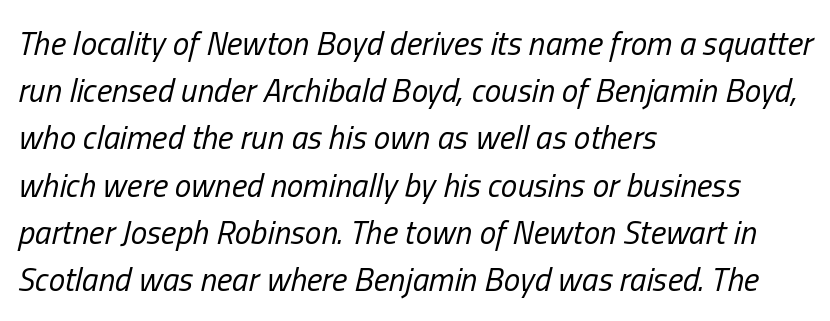
The image shows 33 px regular-weight, condensed type, italic (leaning right); set left-aligned, normal line spacing (1.43x), normal letter spacing, not underlined; low stroke contrast and a medium x-height.
